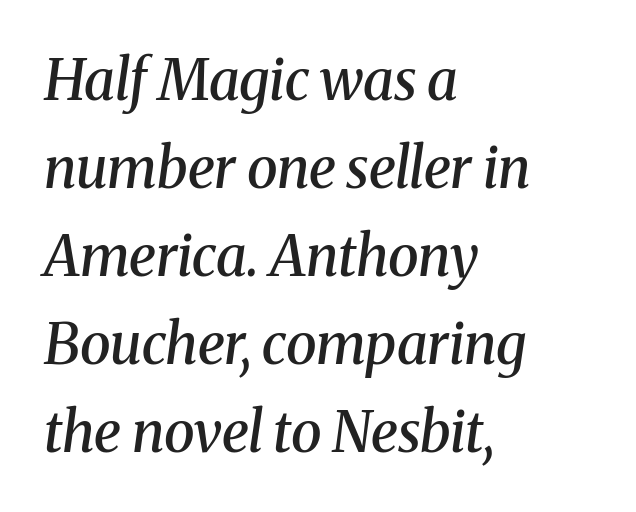
Caption: standard tracking, unaltered. These lines were composed using italics. The vertical gap from one line to the next is medium. The area under the type is left untouched.
